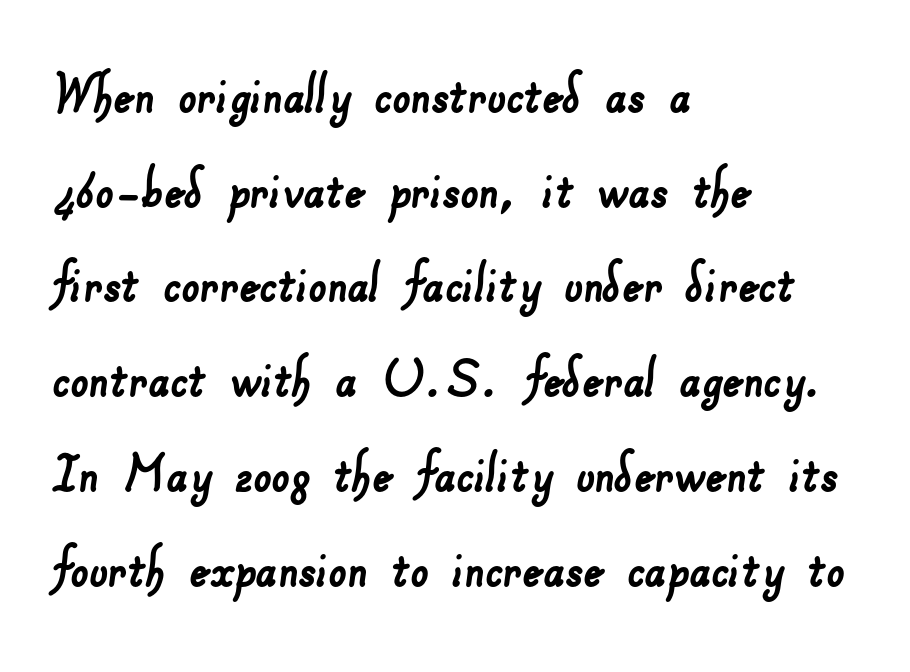
Q: Is the typeface a serif or a sans-serif typeface? A: Sans-serif.
Q: Is the text underlined? A: No.
Q: How is the paragraph aligned? A: Left-aligned.
Q: Is the spacing between letters normal or unusually wide? A: Normal.
Q: Is the spacing between lines tight, normal or loose? A: Normal.
Q: Width (condensed, normal, or wide)? A: Normal.
Q: Stroke contrast? A: Low.
Q: x-height? A: Small.
Q: Monospaced? A: No.
